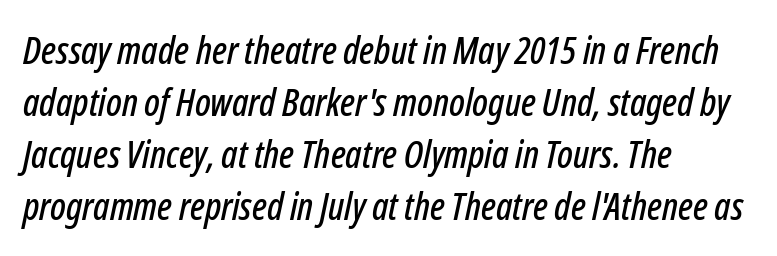
Q: Is the text italic (slanted)? A: Yes, it leans right by about 12 degrees.
Q: Is the text underlined? A: No.
Q: How is the paragraph aligned? A: Left-aligned.
Q: Is the spacing between letters normal or unusually wide? A: Normal.
Q: Is the spacing between lines tight, normal or loose? A: Normal.
Q: Width (condensed, normal, or wide)? A: Condensed.
Q: Stroke contrast? A: Low.
Q: x-height? A: Medium.
Q: Monospaced? A: No.
